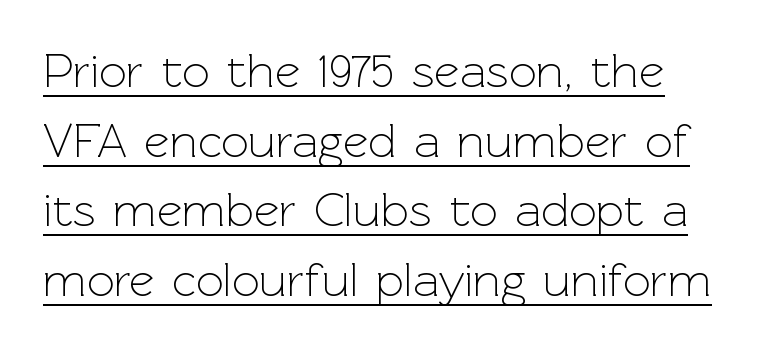
Q: Is the text bold? A: No.
Q: Is the text italic (slanted)? A: No, it is upright.
Q: Is the typeface a serif or a sans-serif typeface? A: Sans-serif.
Q: Is the text underlined? A: Yes.
Q: Is the spacing between letters normal or unusually wide? A: Normal.
Q: Is the spacing between lines tight, normal or loose? A: Normal.
Q: Width (condensed, normal, or wide)? A: Normal.
Q: x-height? A: Medium.
Q: Monospaced? A: No.
